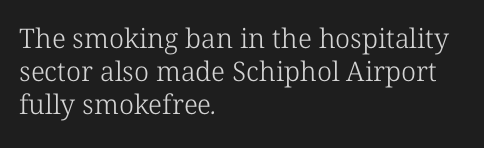
The image shows 27 px text type; set left-aligned, line spacing 1.23x, normal letter spacing, not underlined.
